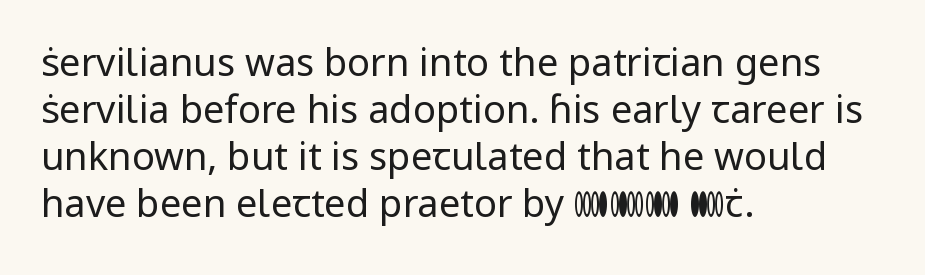
Nope, not italic — everything's standing straight. Do the characters align in a grid? No, the font is proportional. Standard letterfit; no display-style spreading of the glyphs. In CSS terms this would be text-align: left. Serif or sans? Sans — the stroke terminals are bare. Stem width sits at or under what a default text font uses.
